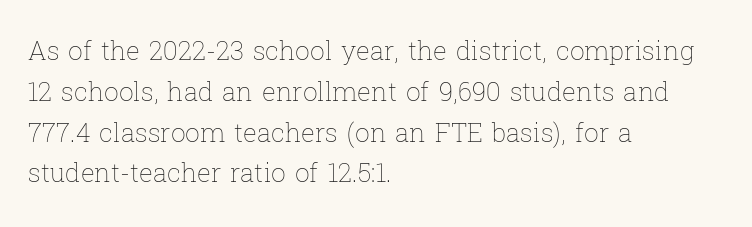
The gap between lines stays unmarked. No extra tracking has been applied to these lines. Does the leading feel generous? No, just average. Short and long lines alike share a common starting point at left.
